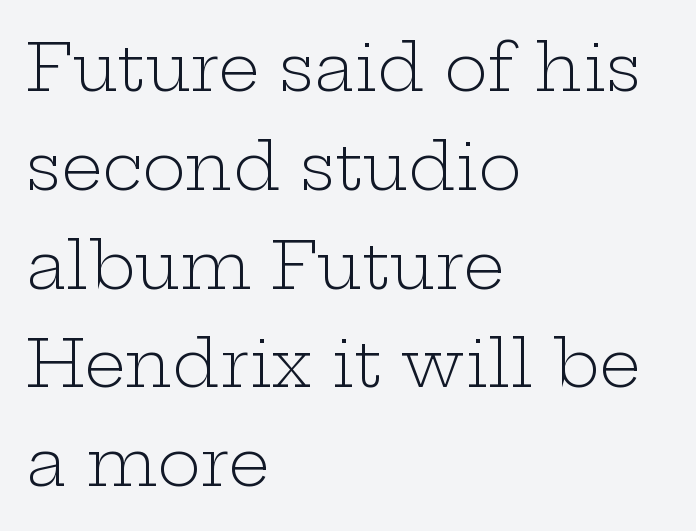
{"serif": "yes", "italic": "no", "bold": "no", "weight": "light", "width": "wide", "stroke_contrast": "low", "x_height": "medium", "monospaced": "no", "underline": "no", "align": "left", "line_spacing": "normal", "line_spacing_ratio": 1.52, "letter_spacing": "normal", "letter_spacing_em": 0.0, "glyph_px": 65}
